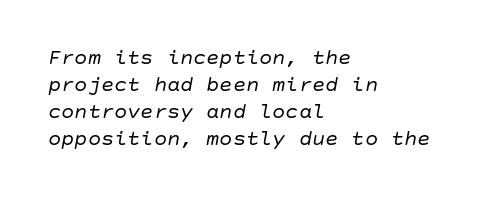
The image shows 22 px text type, italic (leaning right); set left-aligned, line spacing 1.23x, normal letter spacing, not underlined.
